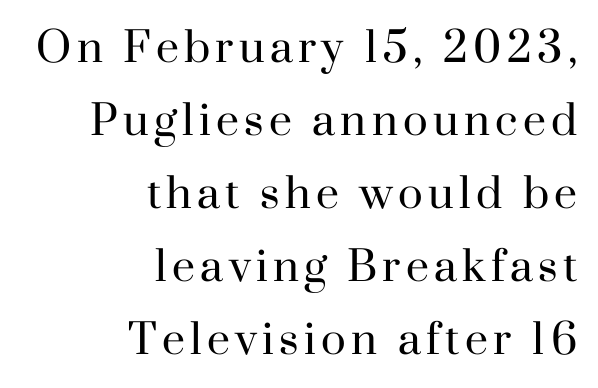
{"serif": "yes", "italic": "no", "bold": "no", "weight": "regular", "width": "normal", "stroke_contrast": "high", "x_height": "small", "monospaced": "no", "underline": "no", "align": "right", "line_spacing_ratio": 1.78, "glyph_px": 41}
